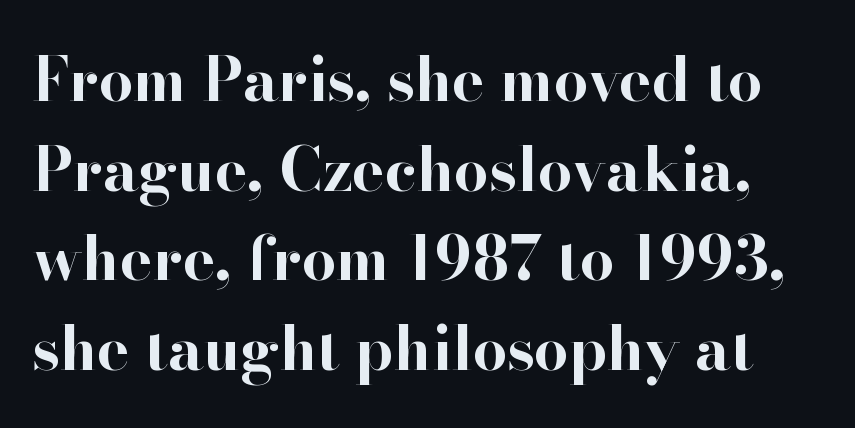
Q: Is the text bold? A: Yes.
Q: Is the text italic (slanted)? A: No, it is upright.
Q: Is the typeface a serif or a sans-serif typeface? A: Serif.
Q: Is the text underlined? A: No.
Q: Is the spacing between letters normal or unusually wide? A: Normal.
Q: Is the spacing between lines tight, normal or loose? A: Normal.
Q: Width (condensed, normal, or wide)? A: Normal.
Q: Stroke contrast? A: High.
Q: x-height? A: Small.
Q: Monospaced? A: No.
